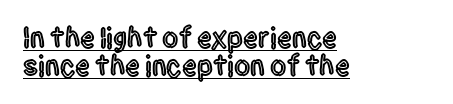
The image shows 29 px condensed sans-serif type, upright; set left-aligned, tight line spacing (0.96x), normal letter spacing, underlined; a large x-height.
